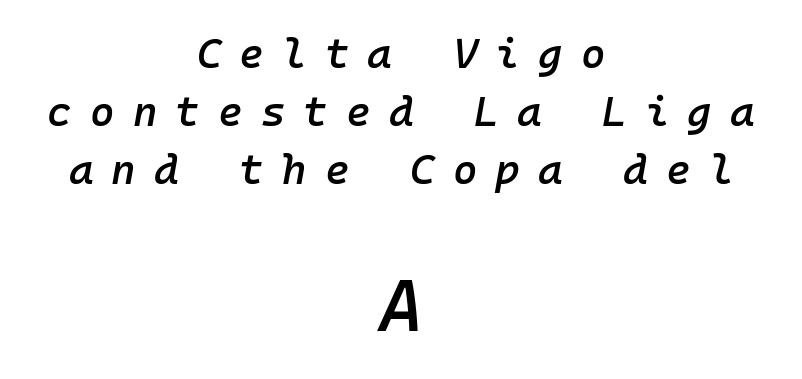
{"italic": "yes", "lean": "right", "slant_degrees": 10, "bold": "semi", "weight": "semibold", "width": "normal", "stroke_contrast": "low", "x_height": "medium", "monospaced": "yes", "underline": "no", "align": "center", "line_spacing": "normal", "line_spacing_ratio": 1.38, "letter_spacing": "wide", "letter_spacing_em": 0.43, "larger_block": "second", "size_ratio": 1.76, "glyph_px": 74}
